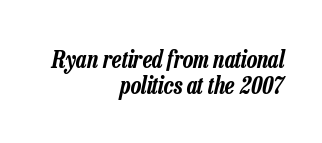
{"italic": "yes", "lean": "right", "slant_degrees": 13, "underline": "no", "align": "right", "line_spacing": "tight", "line_spacing_ratio": 1.07, "letter_spacing": "normal", "letter_spacing_em": 0.0, "glyph_px": 24}
